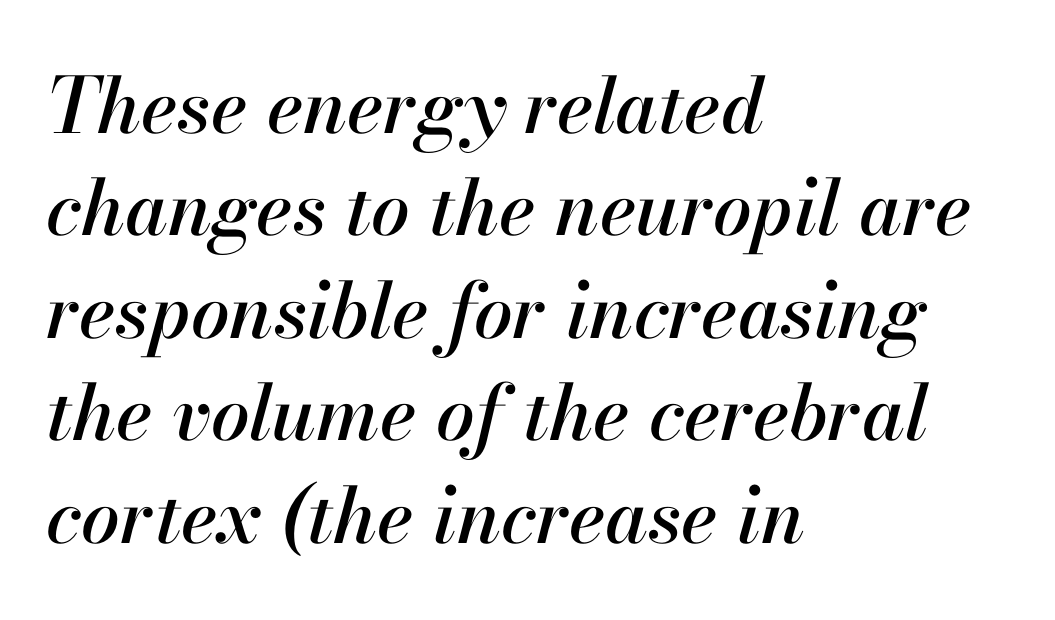
The image shows 77 px text type, italic (leaning right); set left-aligned, normal line spacing (1.33x), normal letter spacing, not underlined; high stroke contrast and a small x-height.
